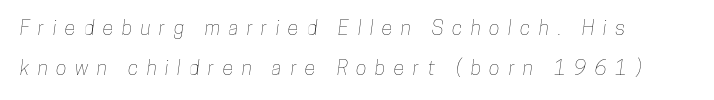
Q: Is the text underlined? A: No.
Q: How is the paragraph aligned? A: Left-aligned.
Q: Is the spacing between letters normal or unusually wide? A: Unusually wide.
Q: Is the spacing between lines tight, normal or loose? A: Loose.
